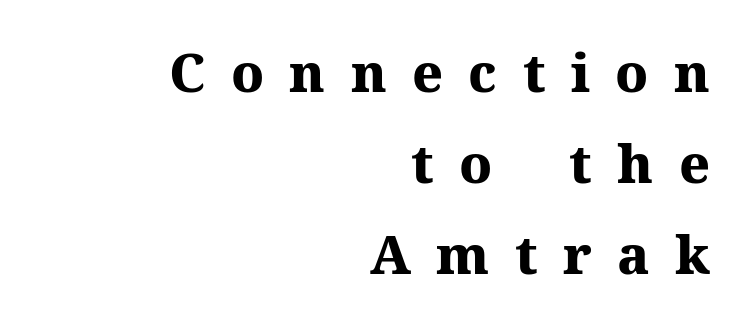
The image shows 53 px heavy serif type, upright; set right-aligned, line spacing 1.72x, unusually wide letter spacing (+0.48 em), not underlined; medium stroke contrast and a medium x-height.
